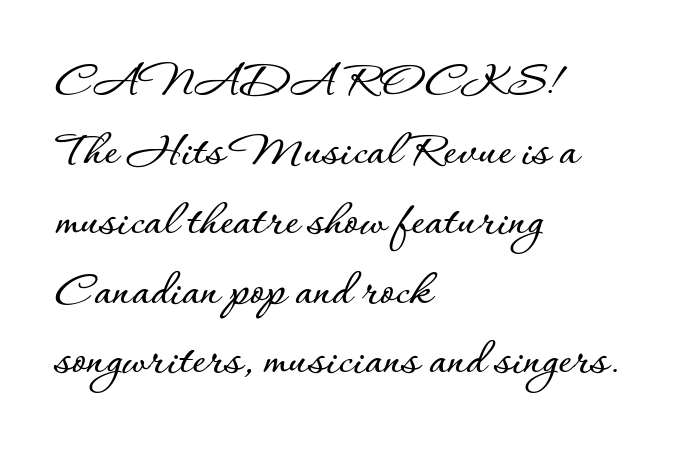
No word sits above an underline. Between one letter and the next there's only the usual sliver of space. The rows are spaced the way most documents space them.
